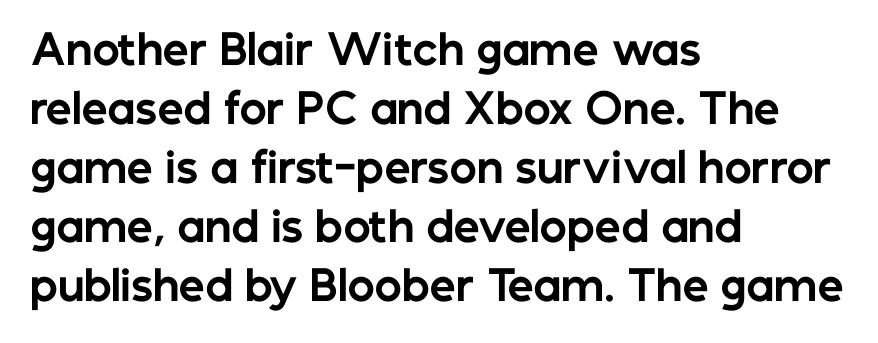
Students, this is bold: see how much ink each stroke carries. The space between consecutive lines is moderate. Style check: upright. Does the copy run flush right? No — it runs flush left. The gaps between neighbouring characters are ordinary and unremarkable. Nope, no serifs anywhere on these letters.
